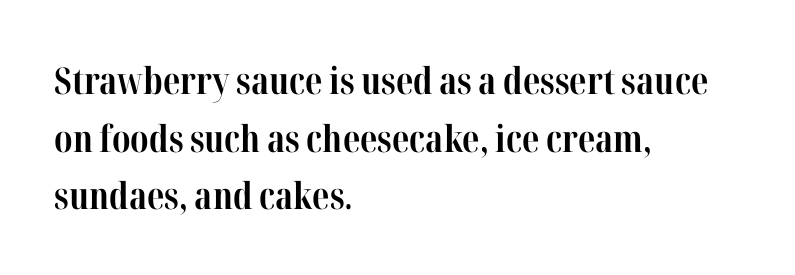
The image shows 37 px bold, condensed serif type, upright; set left-aligned, normal line spacing (1.56x), normal letter spacing, not underlined; high stroke contrast and a medium x-height.
